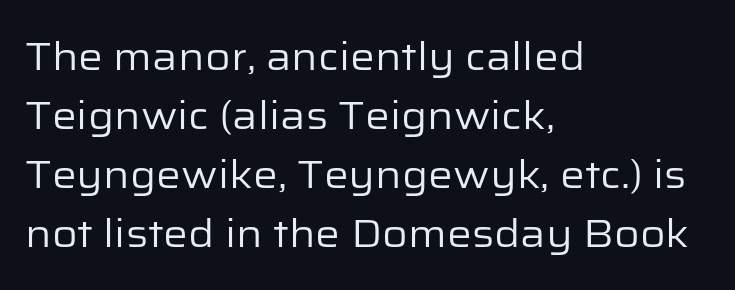
Check where the strokes stop: nothing finishes them off — pure sans. Short note: letters normally spaced. Compared with a typical body face, this is equally light or lighter still. Characters remain perfectly vertical along every line. Each row of text sits above clean, open space.
